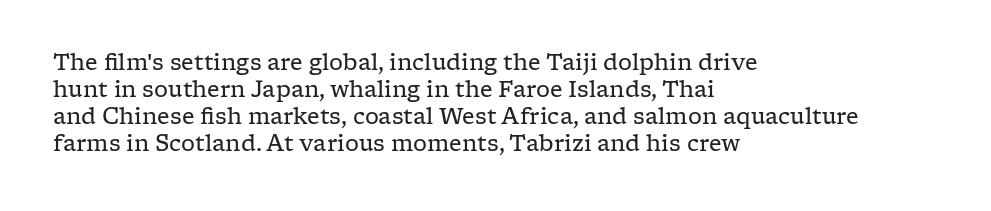
{"italic": "no", "bold": "no", "underline": "no", "align": "left", "line_spacing_ratio": 1.23, "letter_spacing": "normal", "letter_spacing_em": 0.0, "glyph_px": 22}
